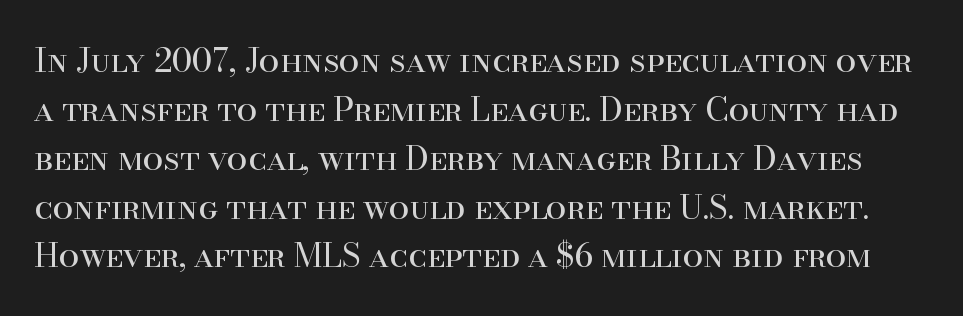
Q: Is the text bold? A: No.
Q: Is the text italic (slanted)? A: No, it is upright.
Q: Is the typeface a serif or a sans-serif typeface? A: Serif.
Q: Is the text underlined? A: No.
Q: Is the spacing between letters normal or unusually wide? A: Normal.
Q: Is the spacing between lines tight, normal or loose? A: Normal.
Q: Width (condensed, normal, or wide)? A: Normal.
Q: Stroke contrast? A: High.
Q: x-height? A: Small.
Q: Monospaced? A: No.
